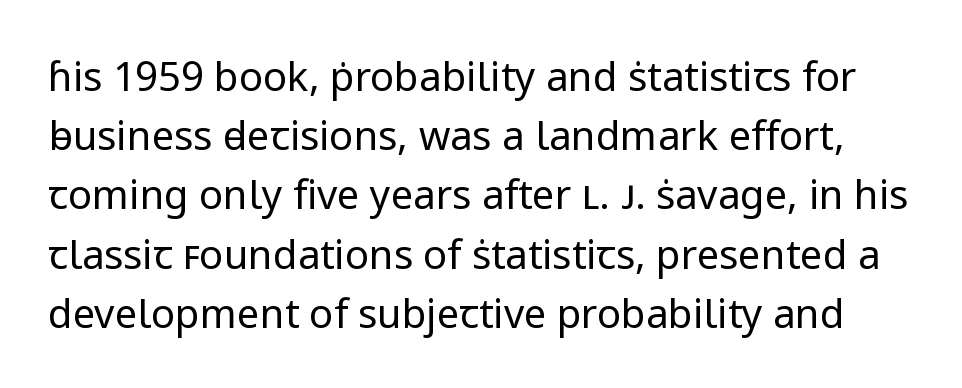
The baseline area is clear. Baseline-to-baseline distance is the conventional proportion of letter height. Vertical strokes here are truly vertical. You could not count columns in this text — the font is proportionally spaced.
